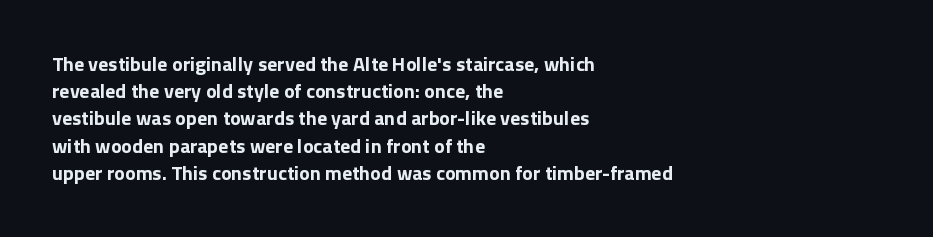
Q: Is the text bold? A: Yes.
Q: Is the text italic (slanted)? A: No, it is upright.
Q: Is the text underlined? A: No.
Q: How is the paragraph aligned? A: Left-aligned.
Q: Is the spacing between letters normal or unusually wide? A: Normal.
Q: Is the spacing between lines tight, normal or loose? A: Normal.
